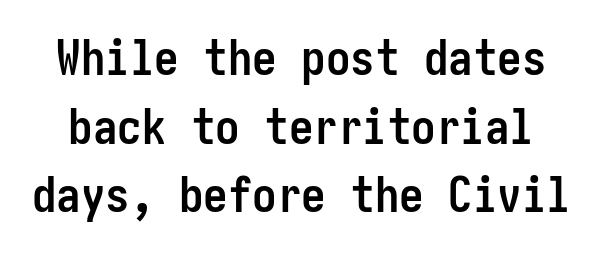
These lines keep a tight, regular rhythm from letter to letter. Does the type have serifs? No, each stem ends abruptly. Vertically, the passage feels balanced, rows spaced as you'd expect. Ordinary non-slanted type is in use. Strokes here are thick enough to call this a true bold. A clean baseline with only descenders dipping below it.
